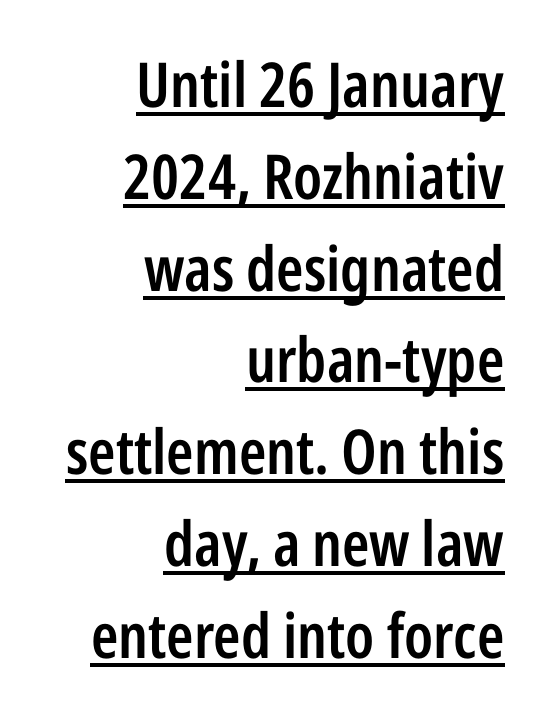
Q: Is the text bold? A: Semi-bold.
Q: Is the text italic (slanted)? A: No, it is upright.
Q: Is the typeface a serif or a sans-serif typeface? A: Sans-serif.
Q: Is the text underlined? A: Yes.
Q: How is the paragraph aligned? A: Right-aligned.
Q: Is the spacing between letters normal or unusually wide? A: Normal.
Q: Is the spacing between lines tight, normal or loose? A: Normal.
Q: Width (condensed, normal, or wide)? A: Condensed.
Q: Stroke contrast? A: Low.
Q: x-height? A: Medium.
Q: Monospaced? A: No.
